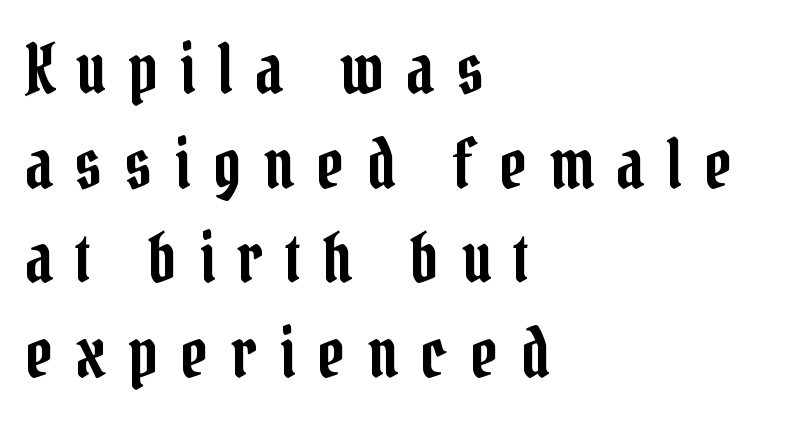
Q: Is the text italic (slanted)? A: No, it is upright.
Q: Is the typeface a serif or a sans-serif typeface? A: Serif.
Q: Is the text underlined? A: No.
Q: How is the paragraph aligned? A: Left-aligned.
Q: Is the spacing between letters normal or unusually wide? A: Unusually wide.
Q: Is the spacing between lines tight, normal or loose? A: Normal.
Q: Width (condensed, normal, or wide)? A: Condensed.
Q: Stroke contrast? A: Low.
Q: x-height? A: Medium.
Q: Monospaced? A: No.
